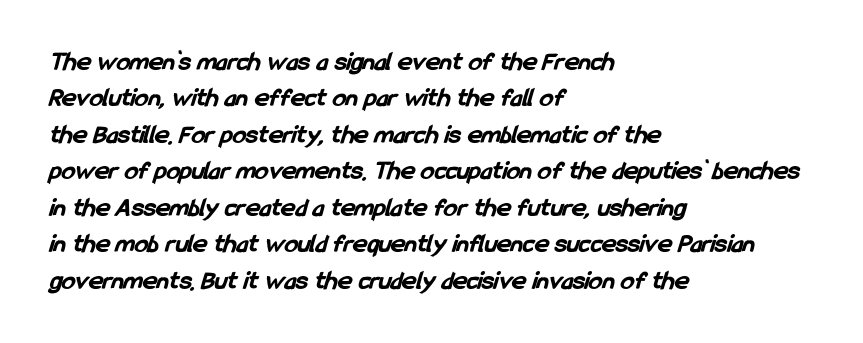
The image shows 27 px bold type; set left-aligned, normal line spacing (1.35x), normal letter spacing, not underlined.
